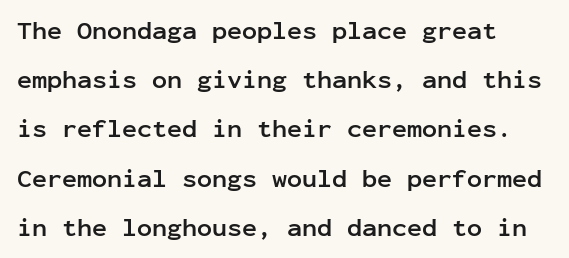
{"italic": "no", "bold": "yes", "underline": "no", "align": "left", "line_spacing": "loose", "line_spacing_ratio": 1.97, "letter_spacing": "normal", "letter_spacing_em": 0.0, "glyph_px": 25}
